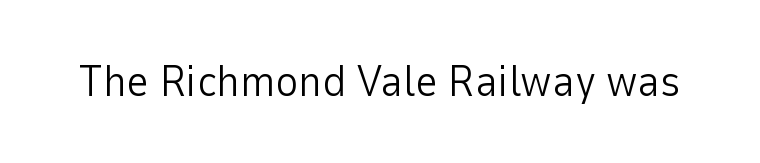
The image shows 44 px light sans-serif type, upright; set normal letter spacing, not underlined; low stroke contrast and a medium x-height.
